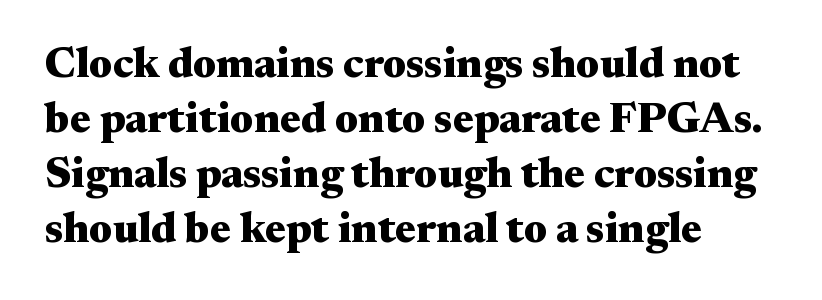
Yep, those are serifs on the letters. Caption: bold face, heavy strokes. Look at the tracking — it's just the regular setting, nothing added. Students, observe: this is what conventionally led text looks like. Does the copy run flush right? No — it runs flush left.
